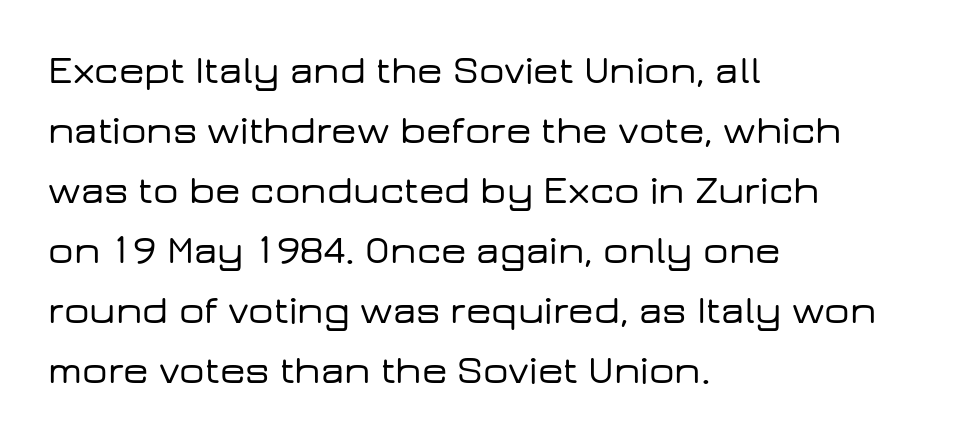
You can tell it's not italic because the verticals are truly vertical. Tracking here is standard; glyphs follow each other at the usual distance. This sample is left-justified, so line endings fall wherever the words run out. Regarding leading, the lines here are spaced in the standard way.
